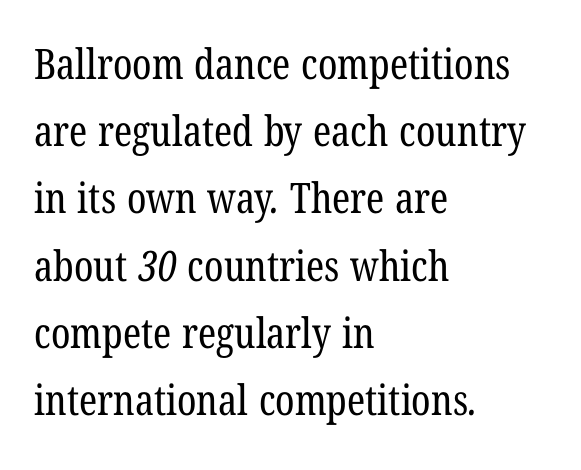
Stroke mass is kept to a normal reading level or below. Varying glyph widths throughout — classic text-font behaviour. The rows are spaced the way most documents space them. Letter spacing: default. The zone under the glyphs is completely vacant. Is the block centered? No — it sits flush against the left margin.
